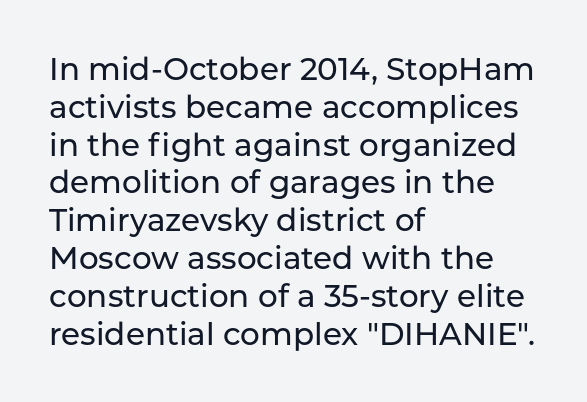
The image shows 31 px sans-serif type, upright; set left-aligned, line spacing 1.22x, normal letter spacing, not underlined; low stroke contrast and a medium x-height.
